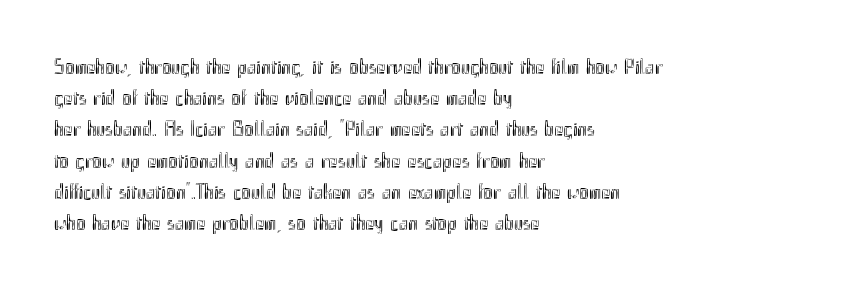
The image shows 22 px text type, upright; set left-aligned, normal line spacing (1.42x), normal letter spacing, not underlined.
